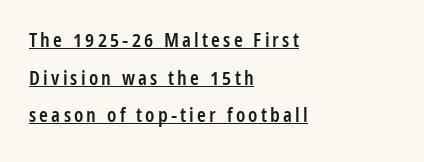
Q: Is the text bold? A: Semi-bold.
Q: Is the text italic (slanted)? A: No, it is upright.
Q: Is the text underlined? A: Yes.
Q: How is the paragraph aligned? A: Left-aligned.
